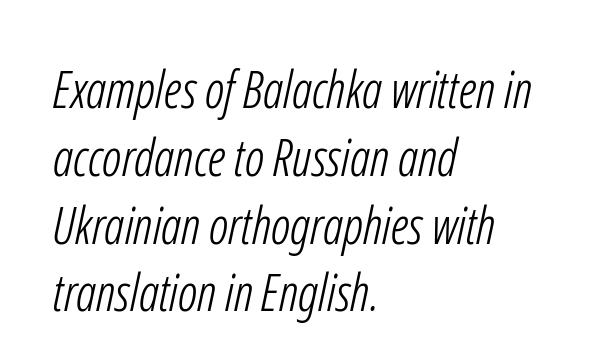
The image shows 51 px light, condensed sans-serif type; set left-aligned, normal line spacing (1.33x), normal letter spacing, not underlined; low stroke contrast and a medium x-height.
